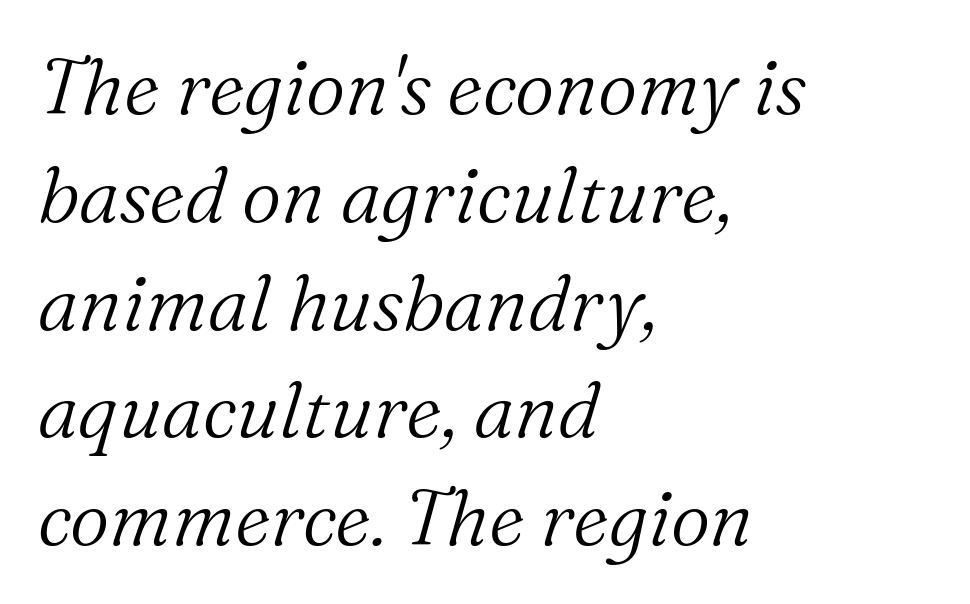
The image shows 77 px light serif type, italic (leaning right); set left-aligned, normal line spacing (1.4x), normal letter spacing, not underlined; medium stroke contrast and a medium x-height.
